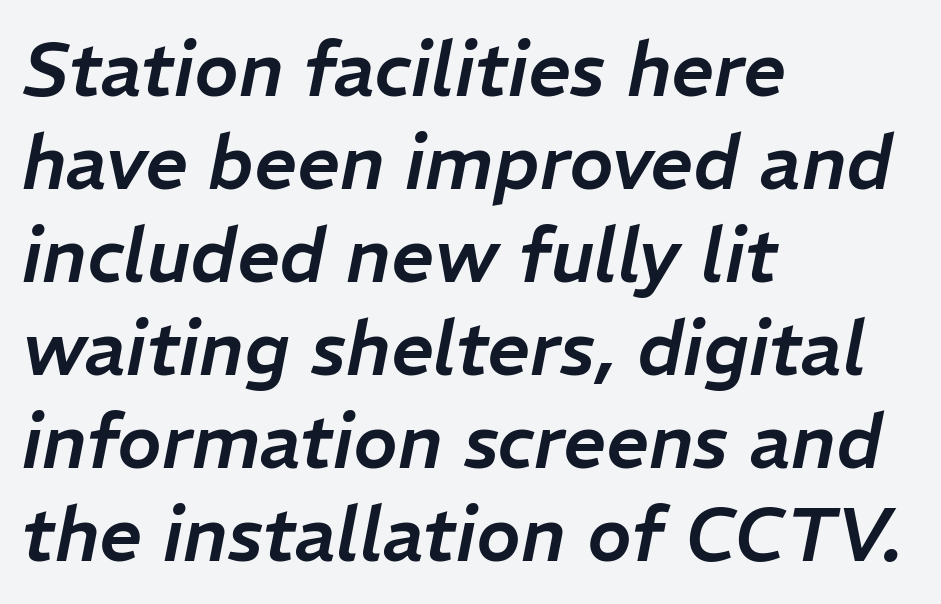
Q: Is the text italic (slanted)? A: Yes, it leans right by about 11 degrees.
Q: Is the text underlined? A: No.
Q: How is the paragraph aligned? A: Left-aligned.
Q: Is the spacing between letters normal or unusually wide? A: Normal.
Q: Width (condensed, normal, or wide)? A: Normal.
Q: Stroke contrast? A: Low.
Q: x-height? A: Medium.
Q: Monospaced? A: No.
